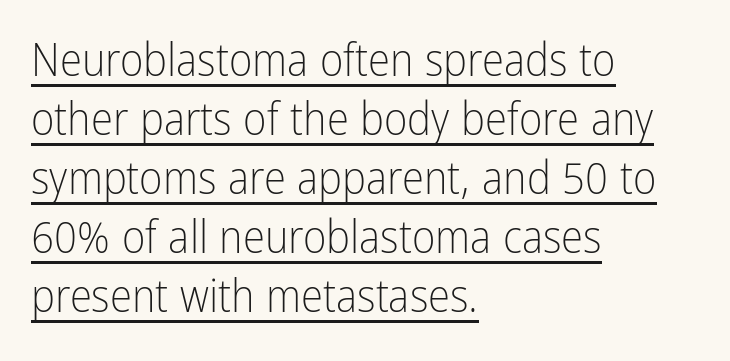
Q: Is the text bold? A: No.
Q: Is the text italic (slanted)? A: No, it is upright.
Q: Is the typeface a serif or a sans-serif typeface? A: Sans-serif.
Q: Is the text underlined? A: Yes.
Q: How is the paragraph aligned? A: Left-aligned.
Q: Is the spacing between letters normal or unusually wide? A: Normal.
Q: Is the spacing between lines tight, normal or loose? A: Normal.
Q: Width (condensed, normal, or wide)? A: Condensed.
Q: Stroke contrast? A: Low.
Q: x-height? A: Medium.
Q: Monospaced? A: No.
